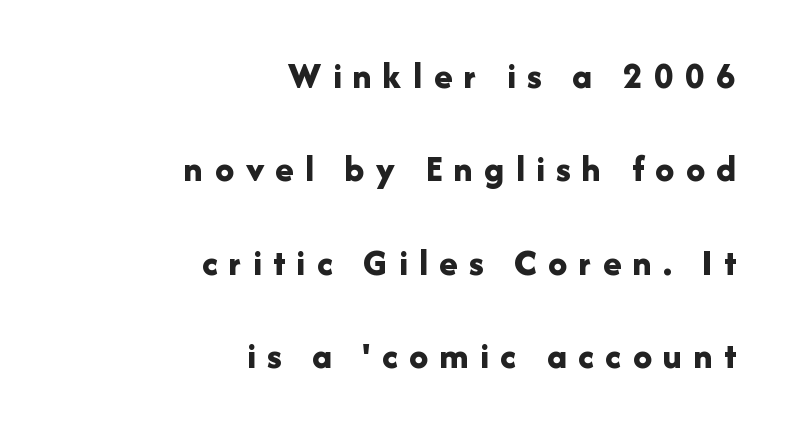
Q: Is the text bold? A: Yes.
Q: Is the text italic (slanted)? A: No, it is upright.
Q: Is the typeface a serif or a sans-serif typeface? A: Sans-serif.
Q: Is the text underlined? A: No.
Q: How is the paragraph aligned? A: Right-aligned.
Q: Is the spacing between letters normal or unusually wide? A: Unusually wide.
Q: Is the spacing between lines tight, normal or loose? A: Loose.
Q: Width (condensed, normal, or wide)? A: Normal.
Q: Stroke contrast? A: Low.
Q: x-height? A: Medium.
Q: Monospaced? A: No.
